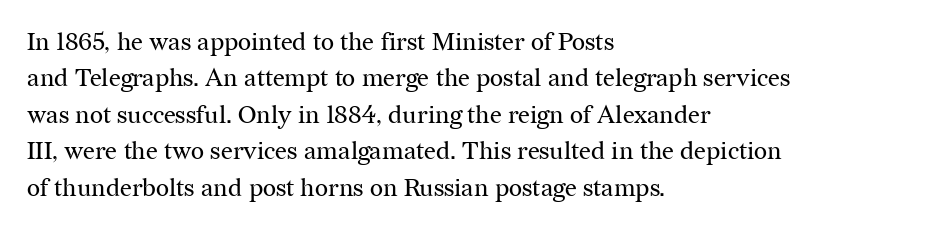
Q: Is the text bold? A: No.
Q: Is the text italic (slanted)? A: No, it is upright.
Q: Is the text underlined? A: No.
Q: How is the paragraph aligned? A: Left-aligned.
Q: Is the spacing between letters normal or unusually wide? A: Normal.
Q: Is the spacing between lines tight, normal or loose? A: Normal.
